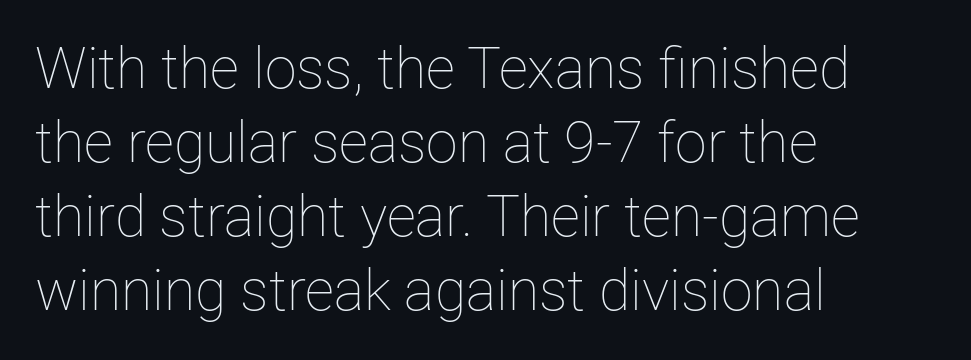
You could not count columns in this text — the font is proportionally spaced. A student would call this left alignment; a typographer would say flush left, rag right. Does extra space separate the letters? No, they use regular spacing. Unbolded letterforms with no extra heft. The passage shown stacks its lines at a standard gap.
